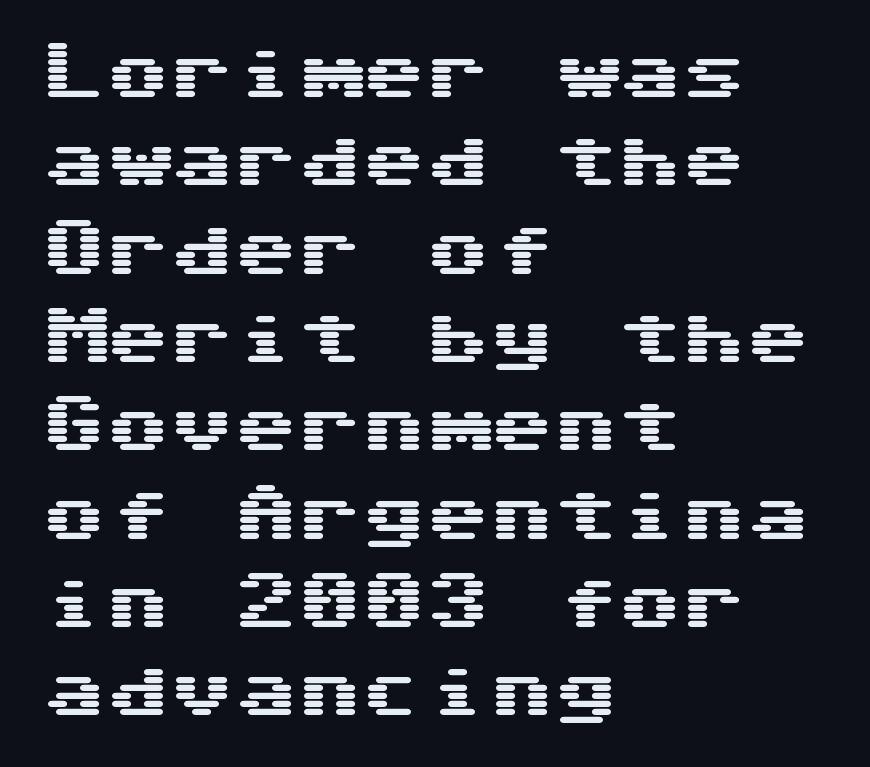
Tall strokes in this sample are plumb rather than angled. Font category for this specimen: sans-serif. The compositor pushed each line to the left boundary. The area under the type is left untouched. How would I describe the line gaps? Plain and ordinary.
